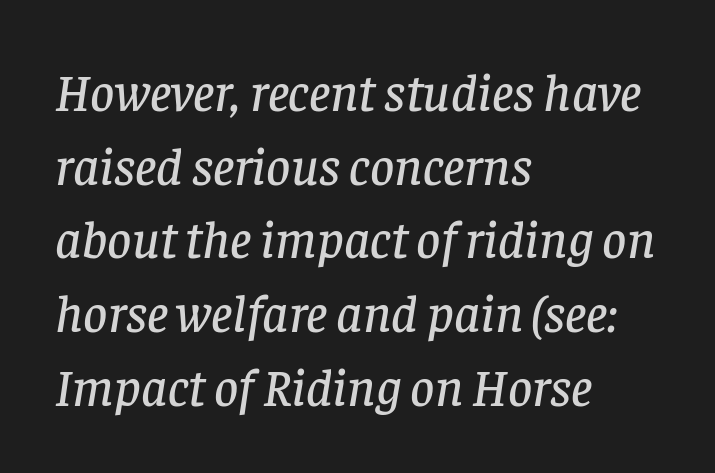
The image shows 53 px serif type, italic (leaning right); set left-aligned, normal line spacing (1.39x), normal letter spacing, not underlined; low stroke contrast and a large x-height.
